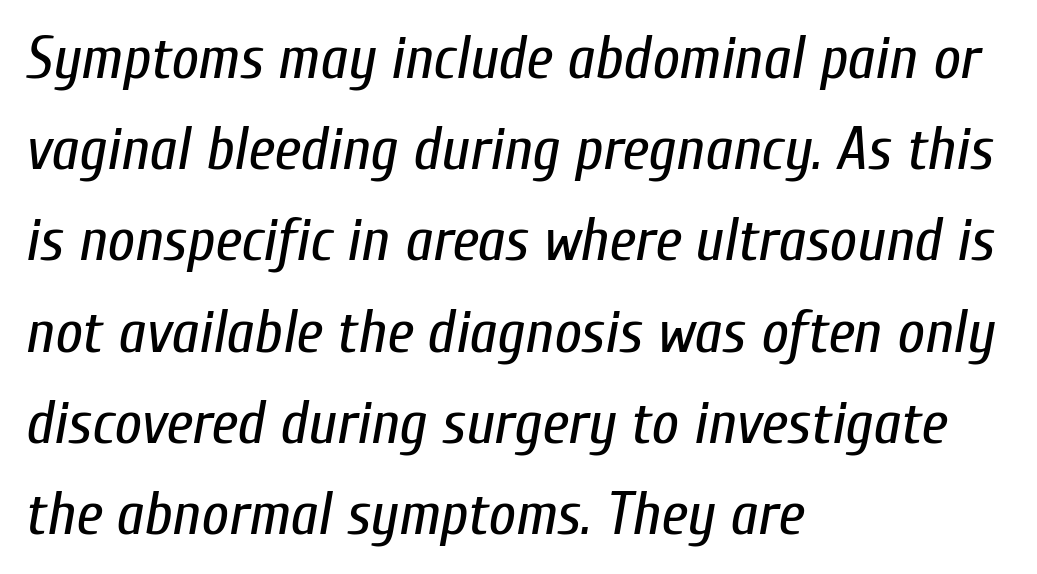
{"italic": "yes", "lean": "right", "slant_degrees": 10, "bold": "no", "weight": "regular", "width": "condensed", "stroke_contrast": "low", "x_height": "medium", "monospaced": "no", "underline": "no", "align": "left", "line_spacing": "normal", "line_spacing_ratio": 1.52, "letter_spacing": "normal", "letter_spacing_em": 0.0, "glyph_px": 60}
